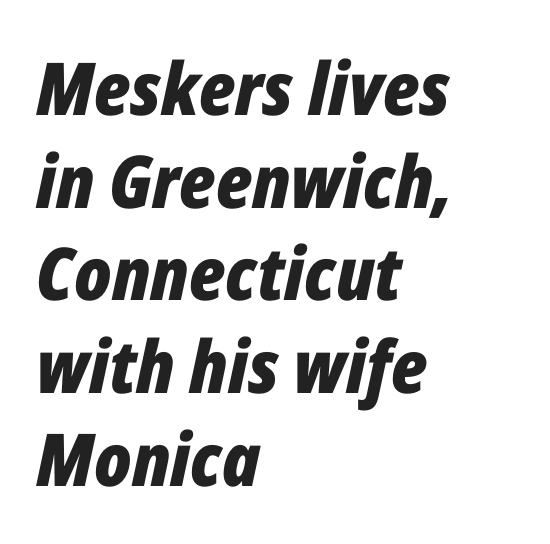
Q: Is the text bold? A: Yes.
Q: Is the text italic (slanted)? A: Yes, it leans right by about 12 degrees.
Q: Is the text underlined? A: No.
Q: How is the paragraph aligned? A: Left-aligned.
Q: Is the spacing between letters normal or unusually wide? A: Normal.
Q: Is the spacing between lines tight, normal or loose? A: Normal.
Q: Width (condensed, normal, or wide)? A: Condensed.
Q: Stroke contrast? A: Low.
Q: x-height? A: Medium.
Q: Monospaced? A: No.
